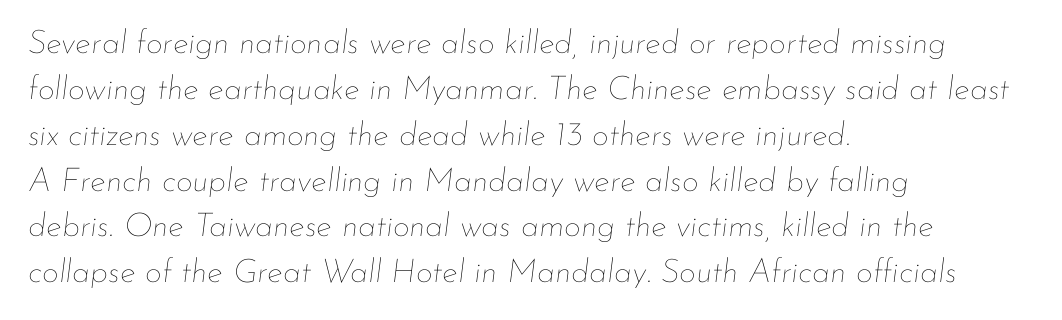
The image shows 33 px thin type, italic (leaning right); set left-aligned, normal line spacing (1.39x), normal letter spacing, not underlined; low stroke contrast and a small x-height.
